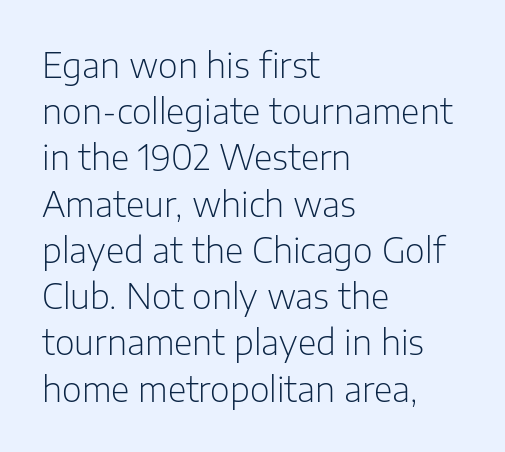
Here the designer chose a conventional face with non-uniform glyph widths. Compared with typical body copy, the letter spacing here is the same. Visually the block forms a straight wall on the left and a jagged coastline on the right. This sample keeps an unexceptional amount of space between lines. Stems here are at most as thick as an everyday book face.
